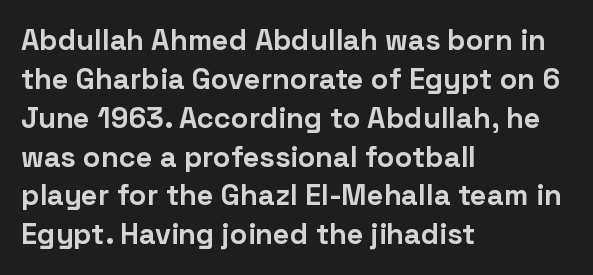
The image shows 29 px bold sans-serif type, upright; set left-aligned, normal line spacing (1.34x), normal letter spacing, not underlined; low stroke contrast and a medium x-height.
